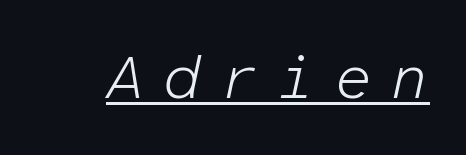
{"italic": "yes", "lean": "right", "slant_degrees": 12, "bold": "no", "weight": "light", "width": "normal", "stroke_contrast": "low", "x_height": "medium", "monospaced": "yes", "underline": "yes", "letter_spacing": "wide", "letter_spacing_em": 0.3, "glyph_px": 61}
